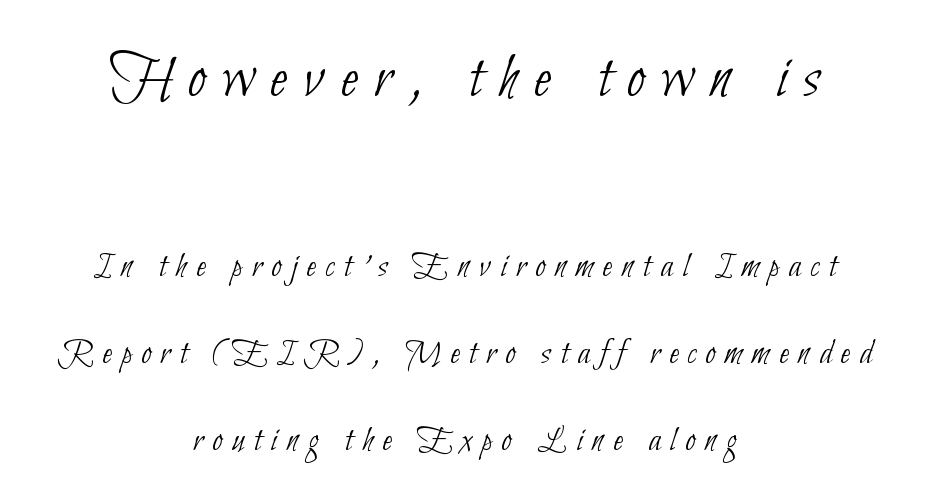
{"serif": "no", "bold": "no", "weight": "thin", "width": "condensed", "stroke_contrast": "low", "x_height": "small", "monospaced": "no", "underline": "no", "align": "center", "line_spacing": "loose", "line_spacing_ratio": 2.35, "letter_spacing": "wide", "letter_spacing_em": 0.25, "larger_block": "first", "size_ratio": 1.76, "glyph_px": 65}
